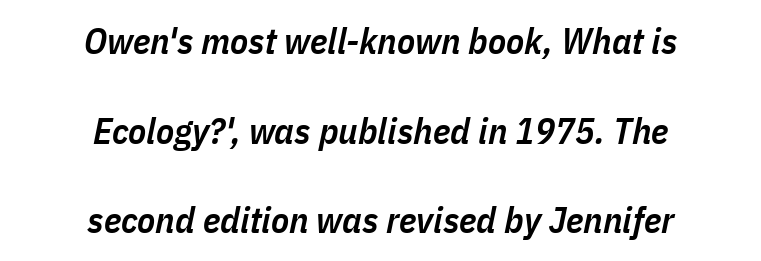
{"italic": "yes", "lean": "right", "slant_degrees": 11, "bold": "semi", "weight": "semibold", "width": "condensed", "stroke_contrast": "low", "x_height": "medium", "monospaced": "no", "underline": "no", "align": "center", "line_spacing": "loose", "line_spacing_ratio": 2.42, "letter_spacing": "normal", "letter_spacing_em": 0.0, "glyph_px": 37}
